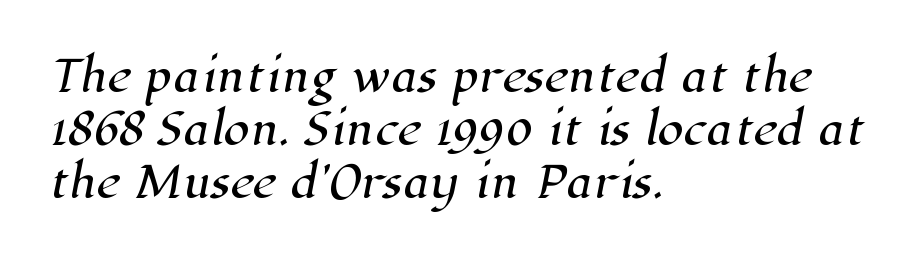
Q: Is the typeface a serif or a sans-serif typeface? A: Serif.
Q: Is the text underlined? A: No.
Q: How is the paragraph aligned? A: Left-aligned.
Q: Is the spacing between letters normal or unusually wide? A: Normal.
Q: Is the spacing between lines tight, normal or loose? A: Normal.
Q: Width (condensed, normal, or wide)? A: Normal.
Q: Stroke contrast? A: High.
Q: x-height? A: Medium.
Q: Monospaced? A: No.
